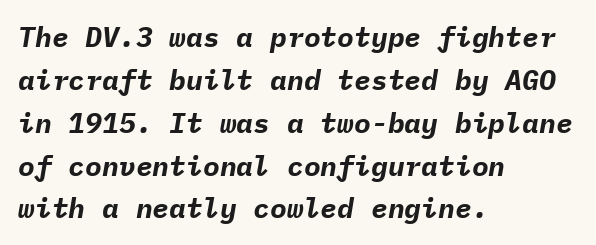
The image shows 28 px bold type, italic (leaning right), monospaced; set left-aligned, normal line spacing (1.53x), normal letter spacing, not underlined; low stroke contrast and a medium x-height.
